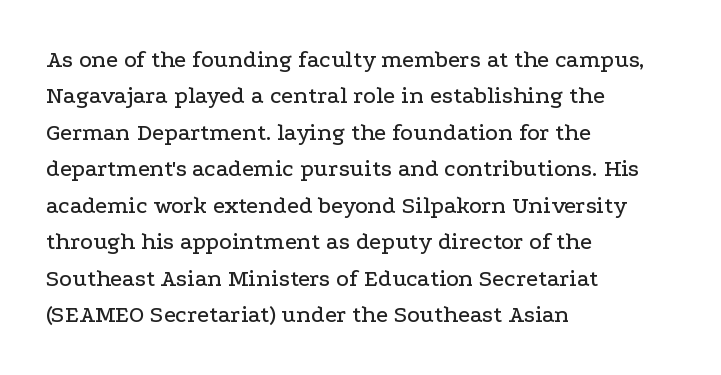
Q: Is the text italic (slanted)? A: No, it is upright.
Q: Is the text underlined? A: No.
Q: How is the paragraph aligned? A: Left-aligned.
Q: Is the spacing between letters normal or unusually wide? A: Normal.
Q: Is the spacing between lines tight, normal or loose? A: Normal.
